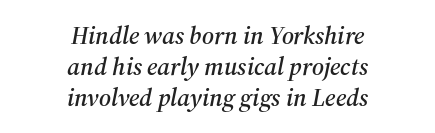
Compared with ordinary roman type, these characters are visibly tilted. Descenders hang freely into open space. Compared with a flush-left layout, this one balances lines on the center instead. Glyph-to-glyph distance matches everyday printed text.
